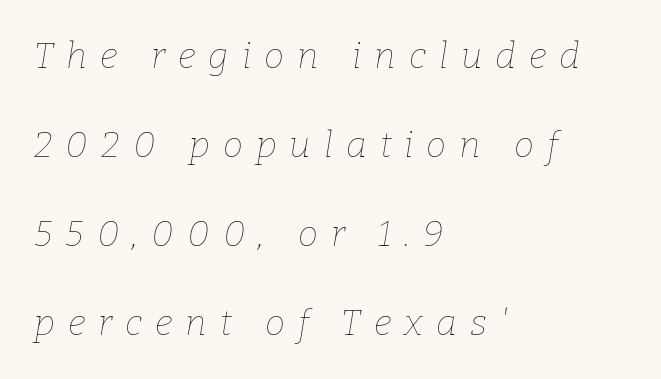
Is this a heavy cut? Hardly; it is regular or lighter. The gaps between neighbouring characters are conspicuously large. Looks like regular typesetting: each glyph gets only the width it needs. The whole block is typeset with a tilt.
